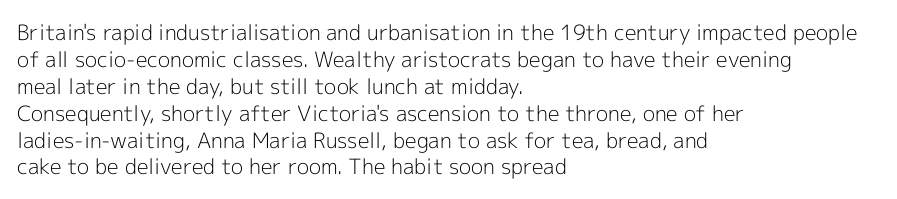
Q: Is the text bold? A: No.
Q: Is the text italic (slanted)? A: No, it is upright.
Q: Is the text underlined? A: No.
Q: How is the paragraph aligned? A: Left-aligned.
Q: Is the spacing between letters normal or unusually wide? A: Normal.
Q: Is the spacing between lines tight, normal or loose? A: Normal.
